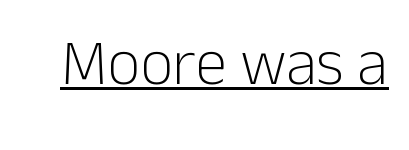
The rendering uses natural spacing where letterforms have individual widths. There is no visible air inserted between adjacent glyphs. Quick note: underline on. Regarding serifs, this sample does without them.
